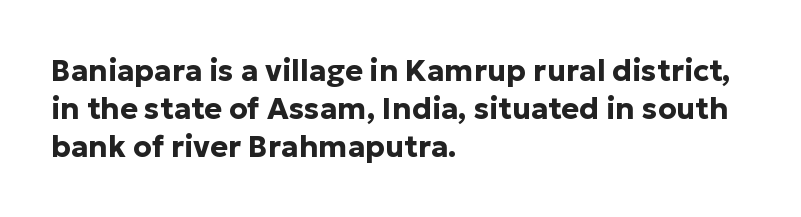
Q: Is the text bold? A: Yes.
Q: Is the text italic (slanted)? A: No, it is upright.
Q: Is the typeface a serif or a sans-serif typeface? A: Sans-serif.
Q: Is the text underlined? A: No.
Q: How is the paragraph aligned? A: Left-aligned.
Q: Is the spacing between letters normal or unusually wide? A: Normal.
Q: Is the spacing between lines tight, normal or loose? A: Normal.
Q: Width (condensed, normal, or wide)? A: Normal.
Q: Stroke contrast? A: Low.
Q: x-height? A: Medium.
Q: Monospaced? A: No.
